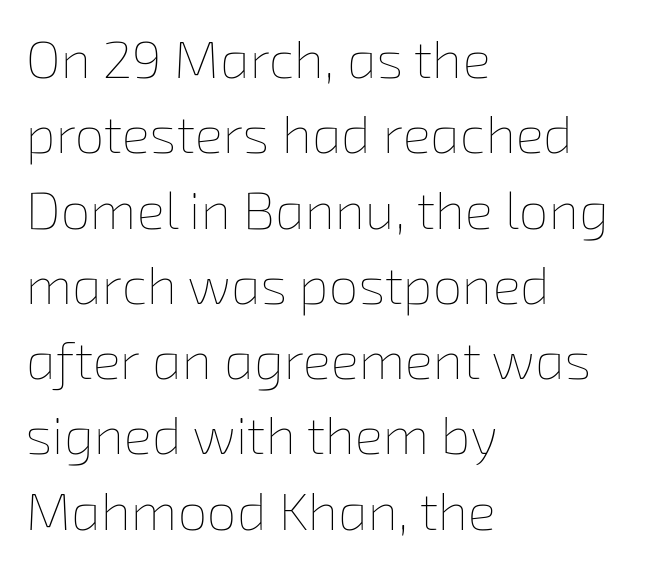
Q: Is the text bold? A: No.
Q: Is the text underlined? A: No.
Q: How is the paragraph aligned? A: Left-aligned.
Q: Is the spacing between letters normal or unusually wide? A: Normal.
Q: Is the spacing between lines tight, normal or loose? A: Normal.
Q: Width (condensed, normal, or wide)? A: Normal.
Q: Stroke contrast? A: Low.
Q: x-height? A: Medium.
Q: Monospaced? A: No.
